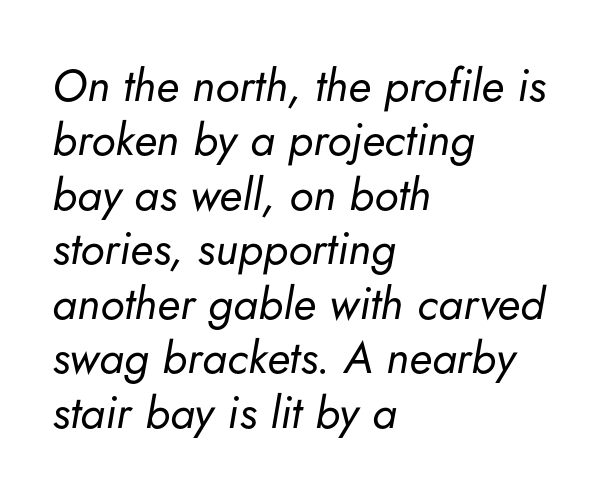
The image shows 45 px regular-weight type, italic (leaning right); set left-aligned, line spacing 1.21x, normal letter spacing, not underlined; low stroke contrast and a small x-height.
